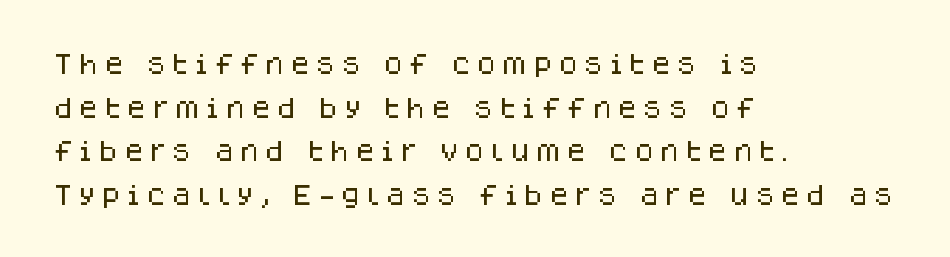
{"italic": "no", "underline": "no", "align": "left", "line_spacing": "loose", "line_spacing_ratio": 1.9, "letter_spacing": "wide", "letter_spacing_em": 0.23, "glyph_px": 23}
